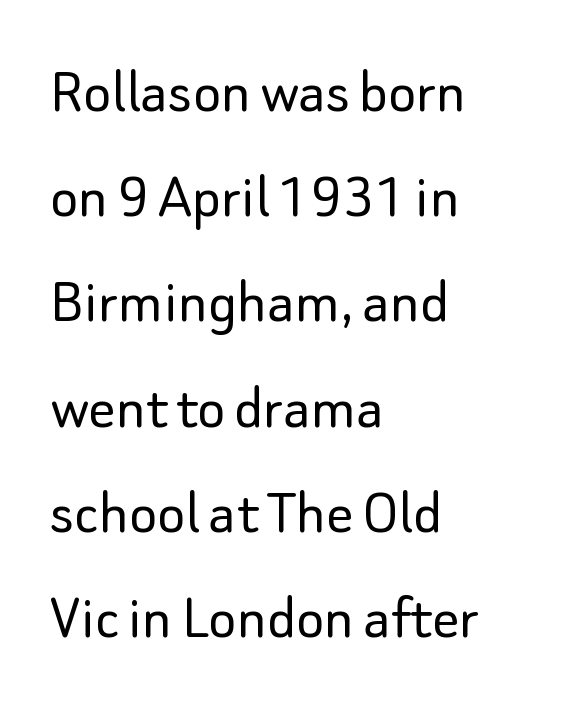
The image shows 67 px light sans-serif type, upright; set left-aligned, normal line spacing (1.57x), normal letter spacing, not underlined; low stroke contrast and a small x-height.
